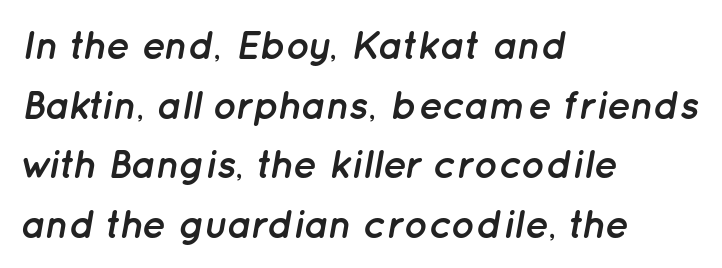
The image shows 40 px semibold type, italic (leaning right); set left-aligned, normal line spacing (1.49x), normal letter spacing, not underlined; low stroke contrast and a medium x-height.
